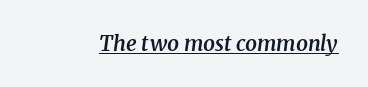
The image shows 21 px text type, italic (leaning right); set normal letter spacing, underlined.
